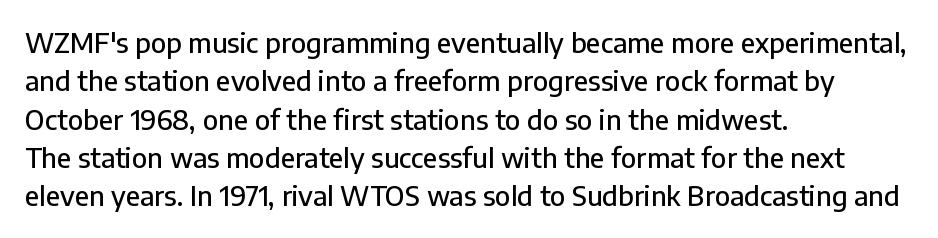
Compared with typical paragraphs, the rows here are spaced about the same. Posture: straight, roman, zero tilt. Inter-character spacing is left at the font's built-in metrics. The space beneath each line is pristine and unruled. The compositor pushed each line to the left boundary.
